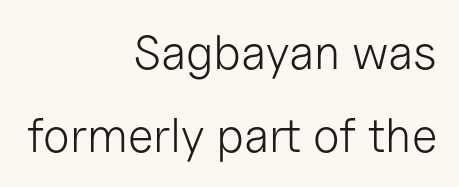
{"serif": "no", "italic": "no", "bold": "no", "weight": "light", "width": "normal", "stroke_contrast": "low", "x_height": "medium", "monospaced": "no", "underline": "no", "align": "right", "line_spacing_ratio": 1.73, "letter_spacing": "normal", "letter_spacing_em": 0.0, "glyph_px": 48}
